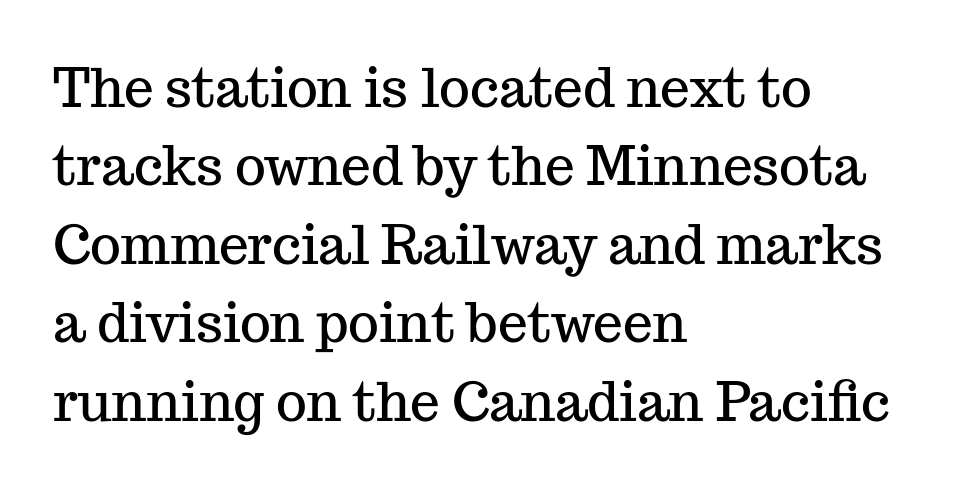
{"serif": "yes", "italic": "no", "width": "normal", "stroke_contrast": "medium", "x_height": "medium", "monospaced": "no", "underline": "no", "align": "left", "line_spacing": "normal", "line_spacing_ratio": 1.48, "letter_spacing": "normal", "letter_spacing_em": 0.0, "glyph_px": 53}
